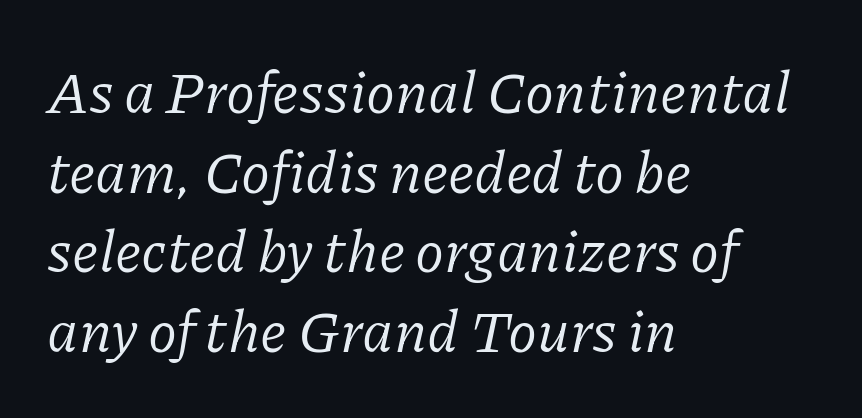
{"serif": "yes", "italic": "yes", "lean": "right", "slant_degrees": 11, "bold": "no", "weight": "regular", "width": "normal", "stroke_contrast": "low", "x_height": "medium", "monospaced": "no", "underline": "no", "align": "left", "line_spacing": "normal", "line_spacing_ratio": 1.35, "letter_spacing": "normal", "letter_spacing_em": 0.0, "glyph_px": 59}
